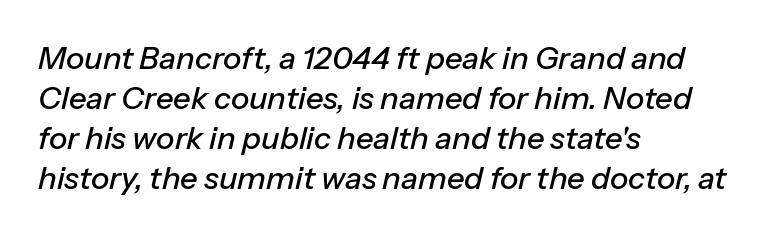
The image shows 31 px text type, italic (leaning right); set left-aligned, normal line spacing (1.29x), normal letter spacing, not underlined; low stroke contrast and a medium x-height.
